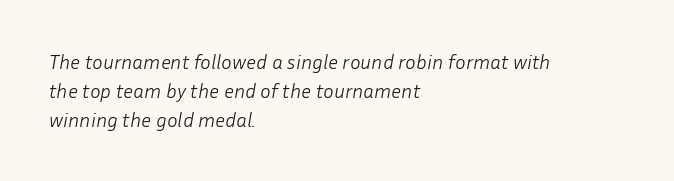
The image shows 20 px text type, italic (leaning right); set left-aligned, normal line spacing (1.45x), normal letter spacing, not underlined.
